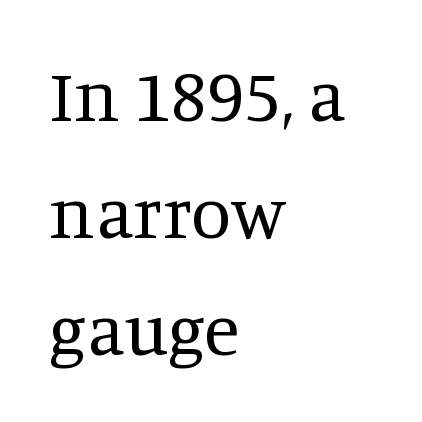
Q: Is the text bold? A: No.
Q: Is the text italic (slanted)? A: No, it is upright.
Q: Is the typeface a serif or a sans-serif typeface? A: Serif.
Q: Is the text underlined? A: No.
Q: How is the paragraph aligned? A: Left-aligned.
Q: Is the spacing between letters normal or unusually wide? A: Normal.
Q: Is the spacing between lines tight, normal or loose? A: Normal.
Q: Width (condensed, normal, or wide)? A: Normal.
Q: Stroke contrast? A: Medium.
Q: x-height? A: Large.
Q: Monospaced? A: No.
